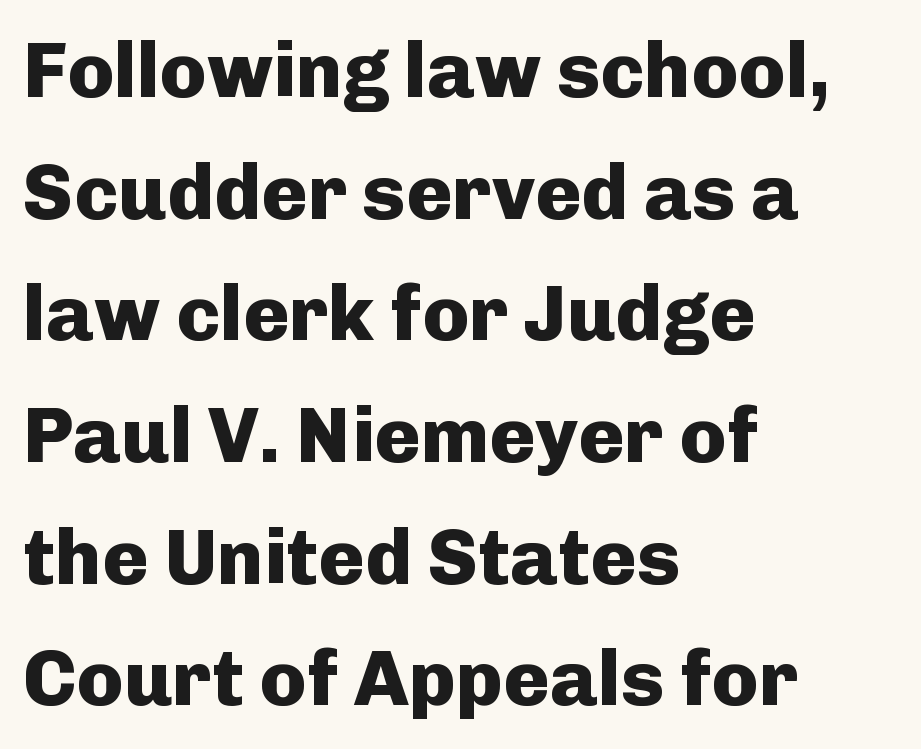
{"serif": "no", "italic": "no", "bold": "yes", "weight": "heavy", "width": "normal", "stroke_contrast": "low", "x_height": "medium", "monospaced": "no", "underline": "no", "align": "left", "line_spacing": "normal", "line_spacing_ratio": 1.56, "letter_spacing": "normal", "letter_spacing_em": 0.0, "glyph_px": 78}
